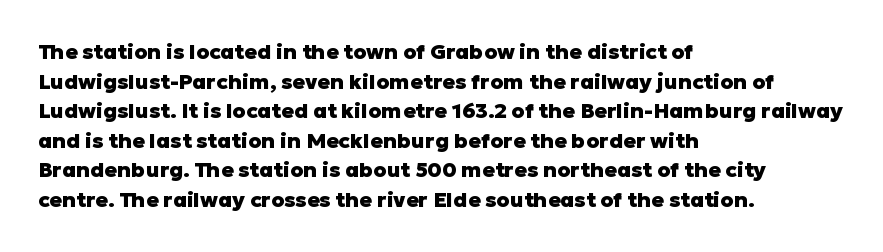
Q: Is the text bold? A: Yes.
Q: Is the text italic (slanted)? A: No, it is upright.
Q: Is the text underlined? A: No.
Q: How is the paragraph aligned? A: Left-aligned.
Q: Is the spacing between letters normal or unusually wide? A: Normal.
Q: Is the spacing between lines tight, normal or loose? A: Normal.
